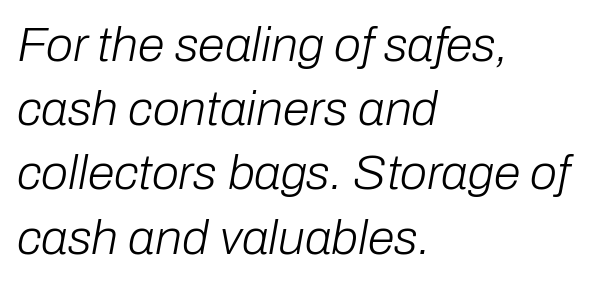
Q: Is the text bold? A: No.
Q: Is the text italic (slanted)? A: Yes, it leans right by about 10 degrees.
Q: Is the text underlined? A: No.
Q: How is the paragraph aligned? A: Left-aligned.
Q: Is the spacing between letters normal or unusually wide? A: Normal.
Q: Is the spacing between lines tight, normal or loose? A: Normal.
Q: Width (condensed, normal, or wide)? A: Normal.
Q: Stroke contrast? A: Low.
Q: x-height? A: Medium.
Q: Monospaced? A: No.
